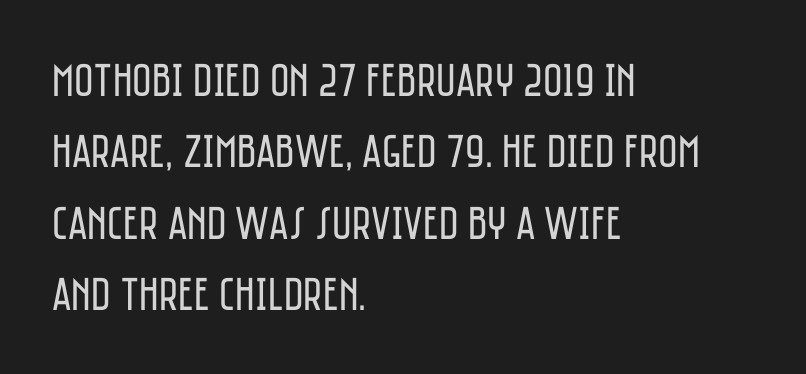
Q: Is the text bold? A: No.
Q: Is the text italic (slanted)? A: No, it is upright.
Q: Is the typeface a serif or a sans-serif typeface? A: Sans-serif.
Q: Is the text underlined? A: No.
Q: How is the paragraph aligned? A: Left-aligned.
Q: Is the spacing between letters normal or unusually wide? A: Normal.
Q: Is the spacing between lines tight, normal or loose? A: Normal.
Q: Width (condensed, normal, or wide)? A: Condensed.
Q: Stroke contrast? A: Low.
Q: x-height? A: Large.
Q: Monospaced? A: No.
